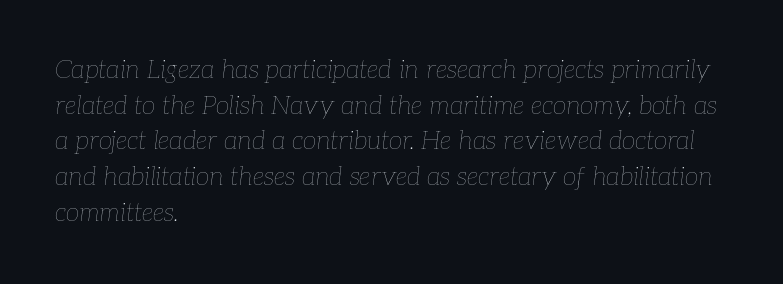
{"italic": "yes", "lean": "right", "slant_degrees": 7, "bold": "no", "underline": "no", "align": "left", "line_spacing": "normal", "line_spacing_ratio": 1.43, "letter_spacing": "normal", "letter_spacing_em": 0.0, "glyph_px": 25}
